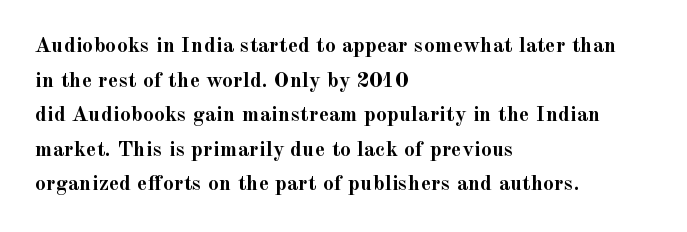
The image shows 22 px bold type, upright; set left-aligned, normal line spacing (1.57x), normal letter spacing, not underlined.
